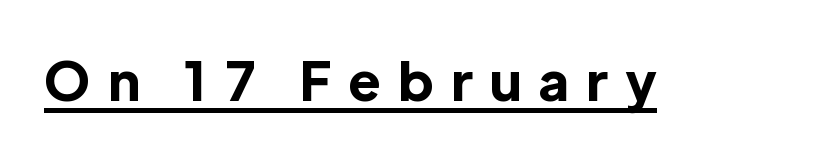
Heft: maximum for text — a bold. Does extra space separate the letters? Yes, quite a lot of it. In terms of posture, this sample is upright. The font family rendered here belongs to the sans-serif group.
